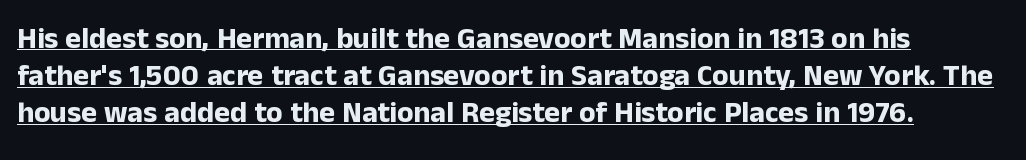
The image shows 30 px bold sans-serif type, upright; set line spacing 1.24x, normal letter spacing, underlined; low stroke contrast and a medium x-height.
